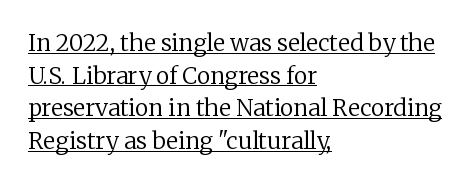
Q: Is the text bold? A: No.
Q: Is the text italic (slanted)? A: No, it is upright.
Q: Is the text underlined? A: Yes.
Q: How is the paragraph aligned? A: Left-aligned.
Q: Is the spacing between letters normal or unusually wide? A: Normal.
Q: Is the spacing between lines tight, normal or loose? A: Normal.
